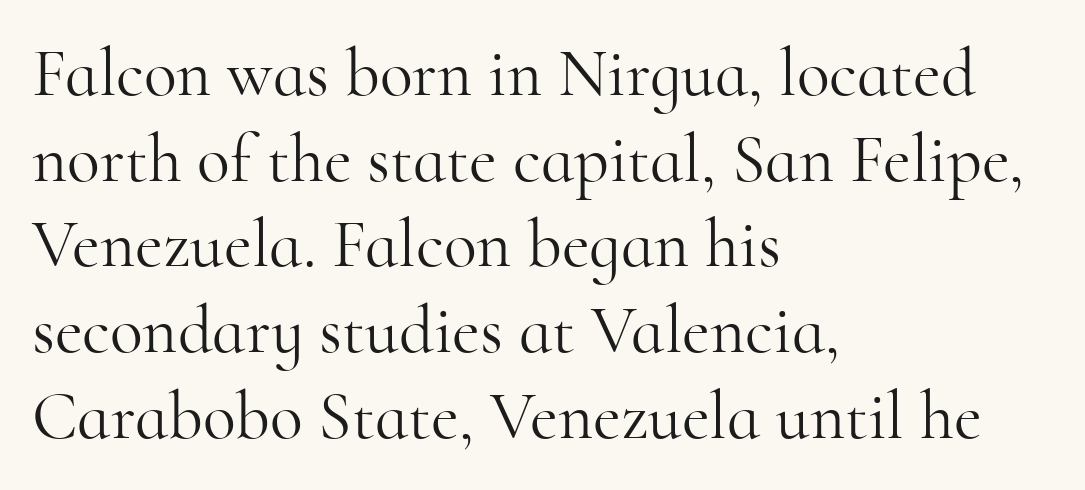
The glyphs are unaccompanied by any horizontal stroke below them. Style check: upright. Varying glyph widths throughout — classic text-font behaviour. The typesetting does not lean heavy: it is not bold. The letterforms sit shoulder to shoulder at normal distance. If you measured baseline to baseline, you'd find a middling distance.
